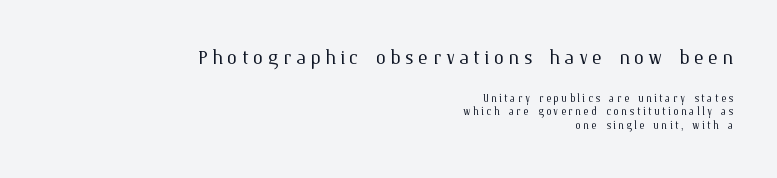
Baseline-to-baseline distance is barely more than the letter height. The upper block of text is set noticeably larger than the block beneath it. This sample uses an upright cut, with every glyph sitting square on the baseline. Unmarked baselines from the first word to the last. The typesetter chose a ragged-left arrangement here.
